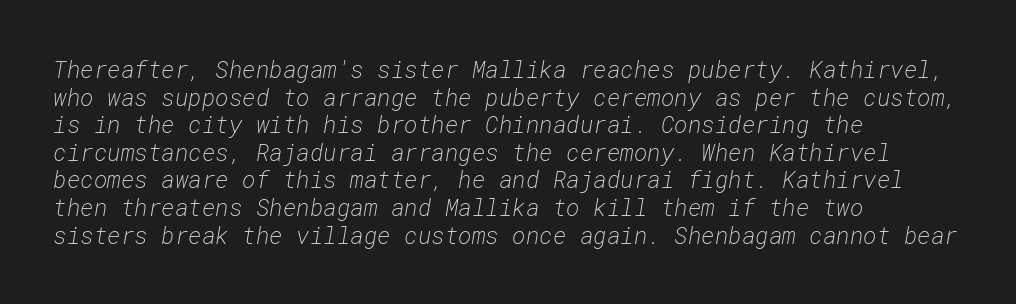
The image shows 23 px text type, italic (leaning right); set left-aligned, line spacing 1.2x, normal letter spacing, not underlined.
